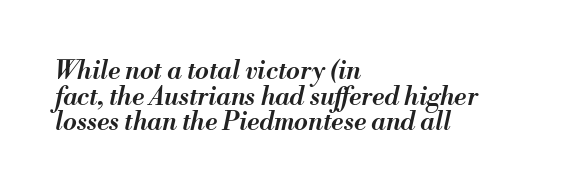
Unmarked baselines from the first word to the last. Bold? Not quite — semibold, heavier than regular but stopping short. Does extra space separate the letters? No, they use regular spacing. In CSS terms this would be text-align: left. It's the slanting kind of type. Baseline-to-baseline distance is barely more than the letter height.
